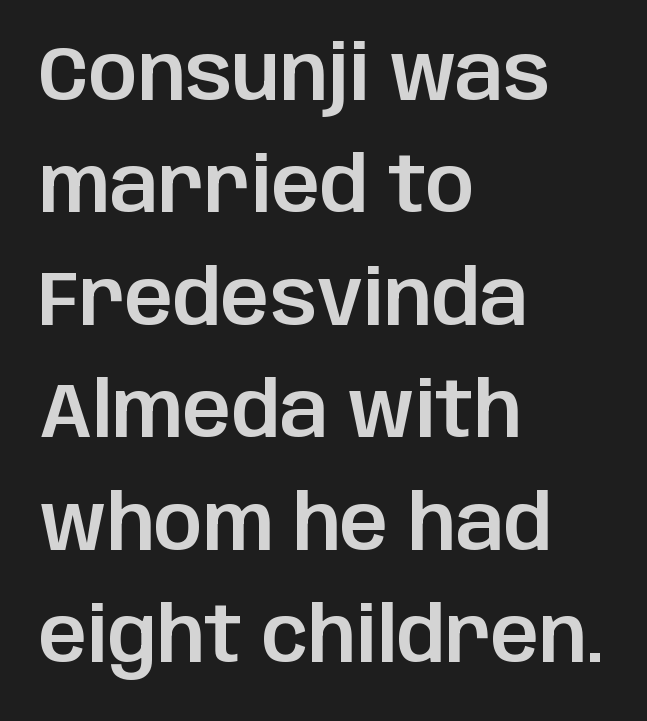
The image shows 76 px sans-serif type, upright; set left-aligned, normal line spacing (1.48x), normal letter spacing, not underlined; low stroke contrast and a large x-height.
